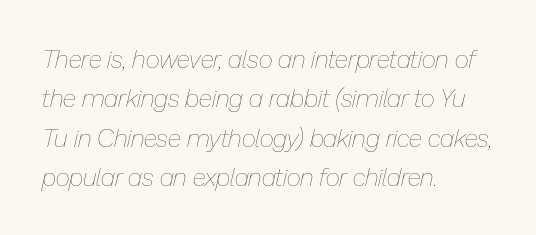
Q: Is the text bold? A: No.
Q: Is the text italic (slanted)? A: Yes, it leans right by about 13 degrees.
Q: Is the text underlined? A: No.
Q: How is the paragraph aligned? A: Left-aligned.
Q: Is the spacing between letters normal or unusually wide? A: Normal.
Q: Is the spacing between lines tight, normal or loose? A: Normal.
